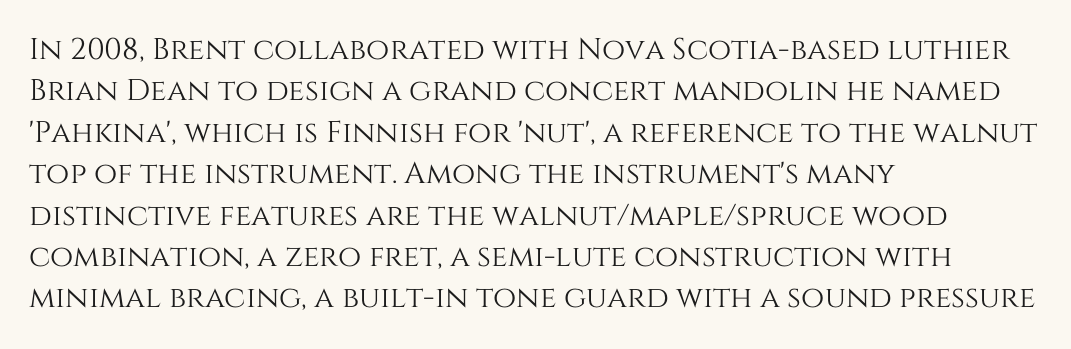
Q: Is the text italic (slanted)? A: No, it is upright.
Q: Is the text underlined? A: No.
Q: How is the paragraph aligned? A: Left-aligned.
Q: Is the spacing between letters normal or unusually wide? A: Normal.
Q: Is the spacing between lines tight, normal or loose? A: Normal.
Q: Width (condensed, normal, or wide)? A: Normal.
Q: Stroke contrast? A: Medium.
Q: x-height? A: Large.
Q: Monospaced? A: No.
